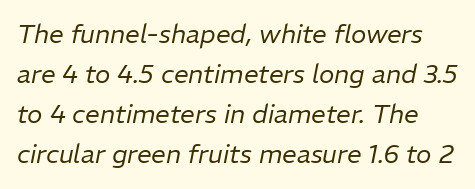
The image shows 26 px text type, italic (leaning right); set normal line spacing (1.54x), normal letter spacing, not underlined.
